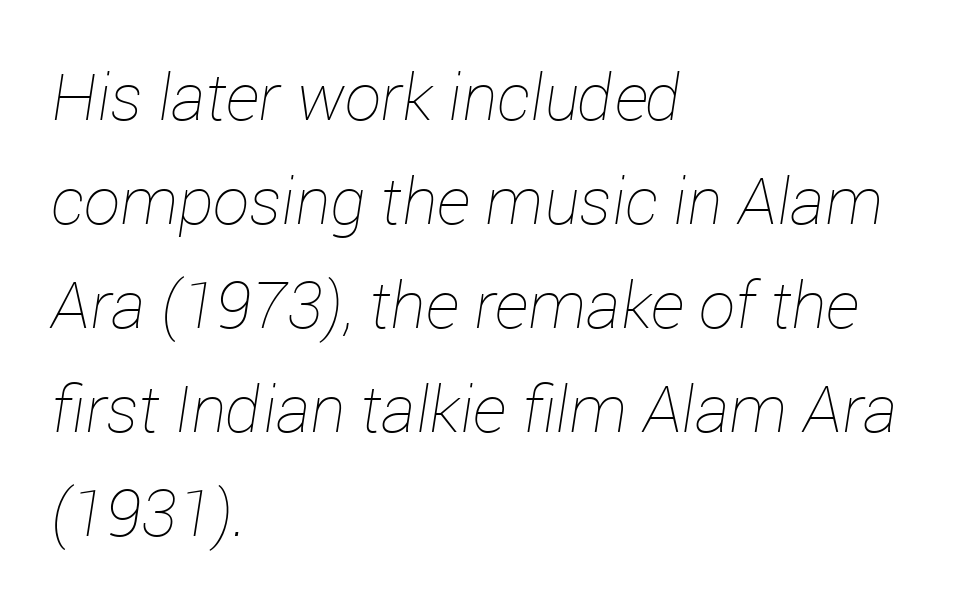
In terms of leading, this rendering sits right in the middle. Leftover space on each line is placed entirely after the last word. This rendering features lettering with no underline. The rendering uses natural spacing where letterforms have individual widths. The font's italic variant was chosen for this text. Is this a heavy cut? Hardly; it is regular or lighter.
